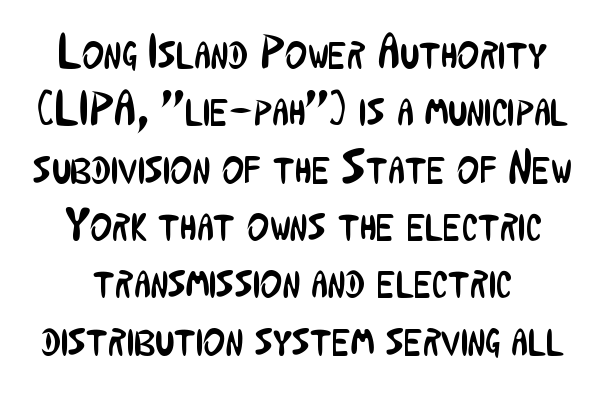
Ordinary non-slanted type is in use. Observe the absence of serifs on each vertical stroke in this sample. Character widths vary here, with narrow letters taking less room than wide ones. Each row of text sits above clean, open space.
